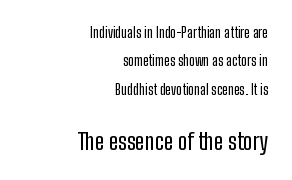
The image shows 23 px text type, upright; set right-aligned, loose line spacing (2.02x), normal letter spacing, not underlined; the second (bottom) block is 1.64x larger.
